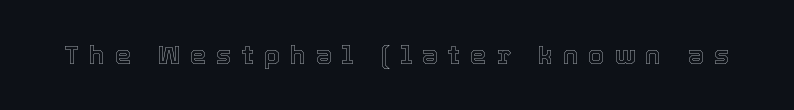
{"italic": "no", "underline": "no", "letter_spacing": "wide", "letter_spacing_em": 0.38, "glyph_px": 26}
